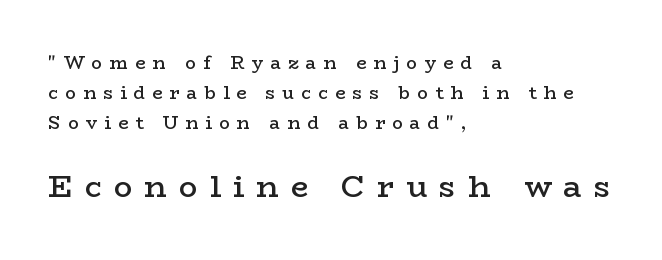
The image shows 31 px semibold, wide serif type, upright; set left-aligned, normal line spacing (1.66x), unusually wide letter spacing (+0.39 em), not underlined; the second (bottom) block is 1.72x larger; low stroke contrast and a medium x-height.
